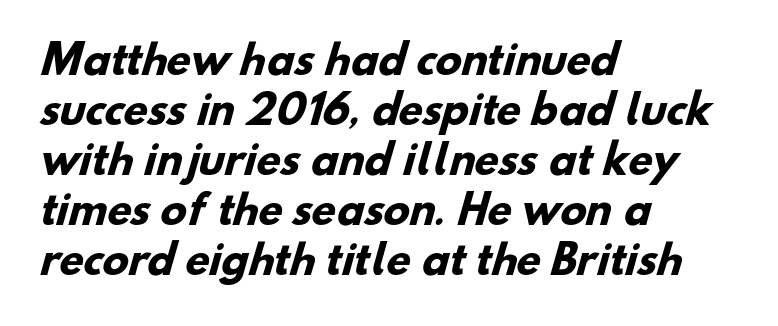
Q: Is the text bold? A: Yes.
Q: Is the typeface a serif or a sans-serif typeface? A: Sans-serif.
Q: Is the text underlined? A: No.
Q: How is the paragraph aligned? A: Left-aligned.
Q: Is the spacing between letters normal or unusually wide? A: Normal.
Q: Is the spacing between lines tight, normal or loose? A: Normal.
Q: Width (condensed, normal, or wide)? A: Normal.
Q: Stroke contrast? A: Low.
Q: x-height? A: Small.
Q: Monospaced? A: No.
